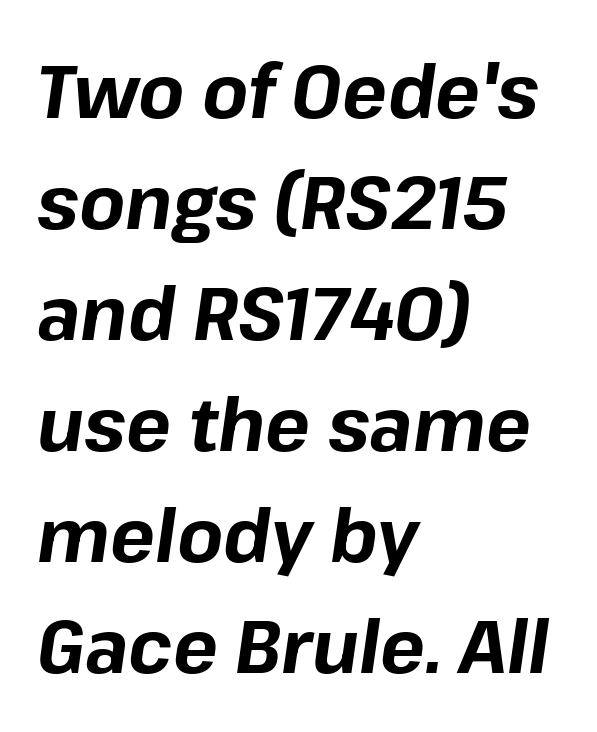
Quick note: interline space is typical. Heavy-handed strokes throughout: this text is bold. The glyphs look as if they've been sheared to an angle. The setting favours the left margin, as ordinary paragraphs usually do. Do the characters align in a grid? No, the font is proportional. The passage shown has conventional tracking throughout.
